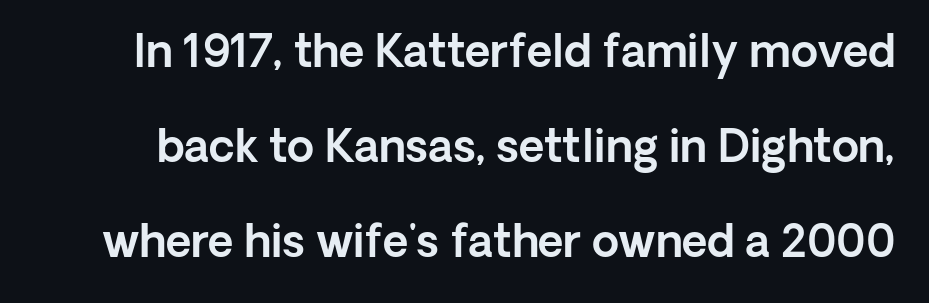
{"serif": "no", "italic": "no", "width": "normal", "x_height": "medium", "monospaced": "no", "underline": "no", "line_spacing": "loose", "line_spacing_ratio": 2.16, "letter_spacing": "normal", "letter_spacing_em": 0.0, "glyph_px": 44}
